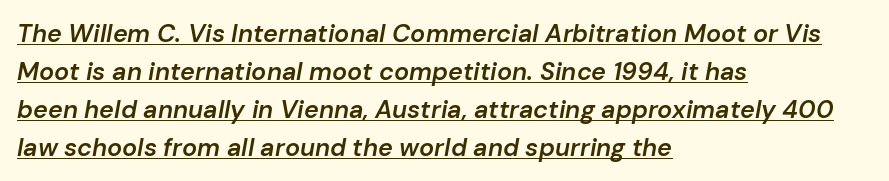
{"italic": "yes", "lean": "right", "slant_degrees": 10, "bold": "semi", "underline": "yes", "align": "left", "line_spacing": "normal", "line_spacing_ratio": 1.52, "letter_spacing": "normal", "letter_spacing_em": 0.0, "glyph_px": 25}
